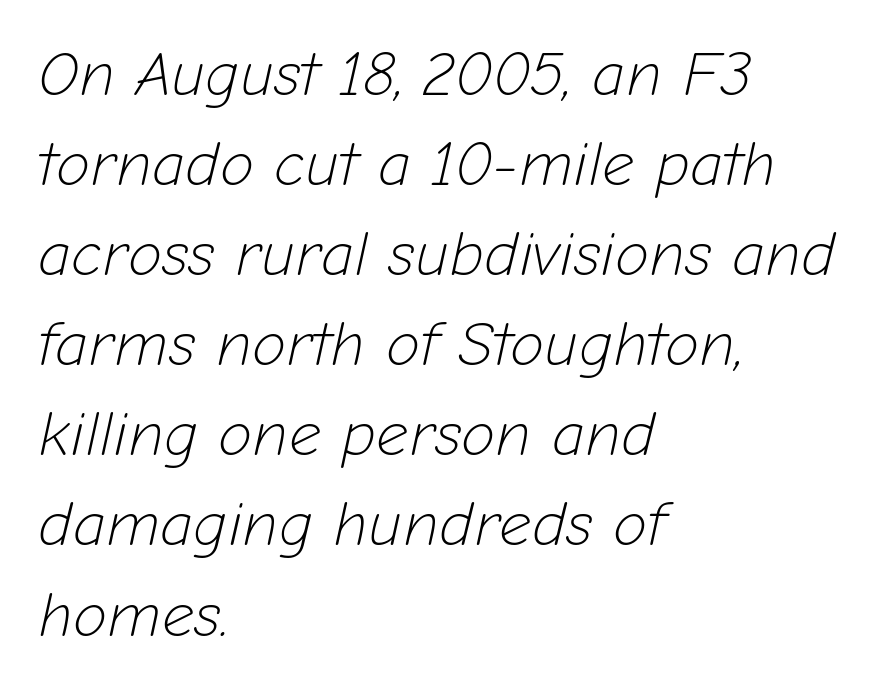
{"italic": "yes", "lean": "right", "slant_degrees": 12, "bold": "no", "weight": "light", "width": "normal", "stroke_contrast": "low", "x_height": "medium", "monospaced": "no", "underline": "no", "align": "left", "line_spacing": "normal", "line_spacing_ratio": 1.43, "letter_spacing": "normal", "letter_spacing_em": 0.0, "glyph_px": 63}
